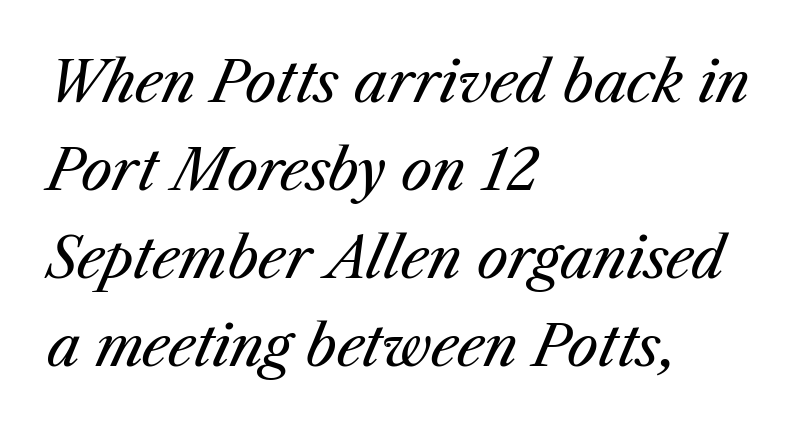
Varying glyph widths throughout — classic text-font behaviour. The rendering anchors every line to the left-hand side. The string is rendered with underlining switched off. Weight: regular or lighter.
